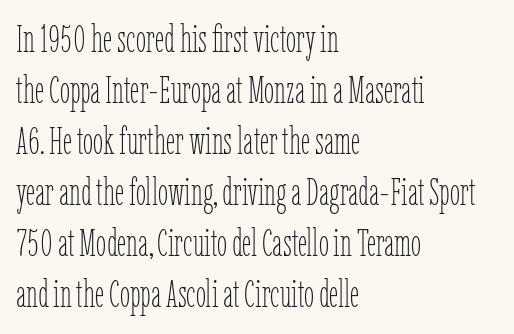
{"italic": "no", "bold": "no", "weight": "thin", "width": "condensed", "stroke_contrast": "low", "x_height": "medium", "monospaced": "no", "underline": "no", "align": "left", "line_spacing": "normal", "line_spacing_ratio": 1.38, "letter_spacing": "normal", "letter_spacing_em": 0.0, "glyph_px": 37}
